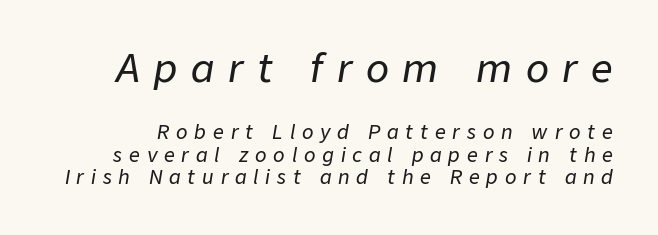
Q: Is the text italic (slanted)? A: Yes, it leans right by about 9 degrees.
Q: Is the text underlined? A: No.
Q: Is the spacing between letters normal or unusually wide? A: Unusually wide.
Q: Which block of text is set in a larger size, the first (top) or the second (bottom)? A: The first (top) one.
Q: Width (condensed, normal, or wide)? A: Normal.
Q: Stroke contrast? A: Low.
Q: x-height? A: Medium.
Q: Monospaced? A: No.
